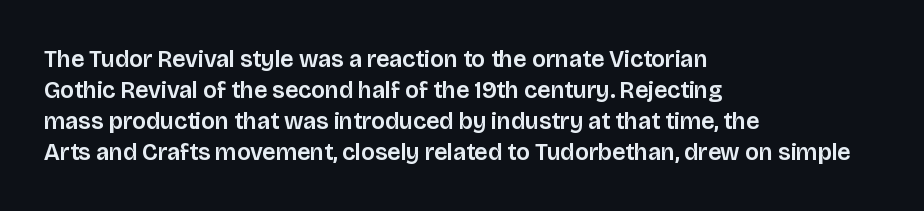
The image shows 24 px text type, upright; set left-aligned, normal line spacing (1.29x), normal letter spacing, not underlined.
